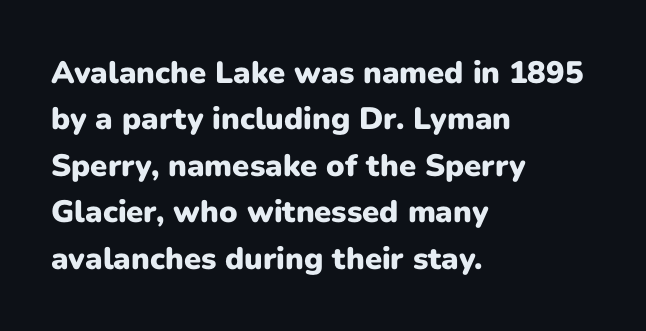
Q: Is the text bold? A: Yes.
Q: Is the text italic (slanted)? A: No, it is upright.
Q: Is the typeface a serif or a sans-serif typeface? A: Sans-serif.
Q: Is the text underlined? A: No.
Q: How is the paragraph aligned? A: Left-aligned.
Q: Is the spacing between letters normal or unusually wide? A: Normal.
Q: Is the spacing between lines tight, normal or loose? A: Normal.
Q: Width (condensed, normal, or wide)? A: Normal.
Q: Stroke contrast? A: Low.
Q: x-height? A: Medium.
Q: Monospaced? A: No.
